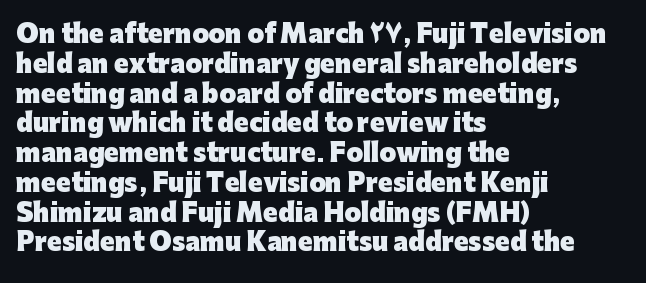
The image shows 24 px bold type, upright; set left-aligned, line spacing 1.24x, normal letter spacing, not underlined.
